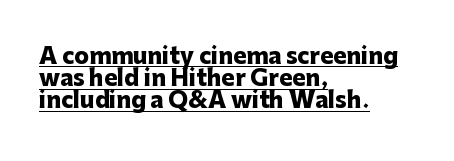
If you measured baseline to baseline, you'd find a short distance. How are the letters spaced? Ordinarily, with no added tracking. Plenty of ink on the page — the face is bold. A typesetter would mark this as roman, not italic. Beneath each row of characters lies a ruled line. Is the block centered? No — it sits flush against the left margin.
